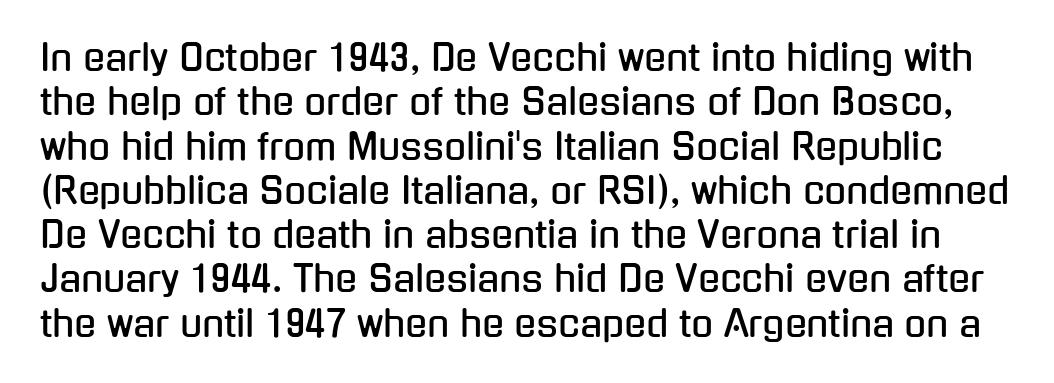
{"serif": "no", "italic": "no", "width": "condensed", "stroke_contrast": "low", "x_height": "medium", "monospaced": "no", "underline": "no", "line_spacing_ratio": 1.23, "letter_spacing": "normal", "letter_spacing_em": 0.0, "glyph_px": 36}
